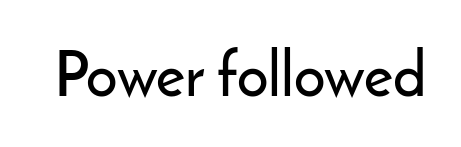
Any mark beneath the type? The region is blank. Stroke terminals: plain, sans-serif. Ascenders rise straight up at ninety degrees. These lines keep a tight, regular rhythm from letter to letter. The rendering uses natural spacing where letterforms have individual widths.
